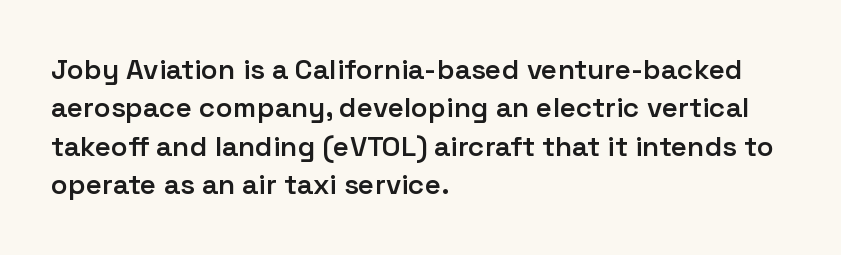
Q: Is the text bold? A: Semi-bold.
Q: Is the text italic (slanted)? A: No, it is upright.
Q: Is the typeface a serif or a sans-serif typeface? A: Sans-serif.
Q: Is the text underlined? A: No.
Q: How is the paragraph aligned? A: Left-aligned.
Q: Is the spacing between letters normal or unusually wide? A: Normal.
Q: Is the spacing between lines tight, normal or loose? A: Normal.
Q: Width (condensed, normal, or wide)? A: Normal.
Q: Stroke contrast? A: Low.
Q: x-height? A: Medium.
Q: Monospaced? A: No.
